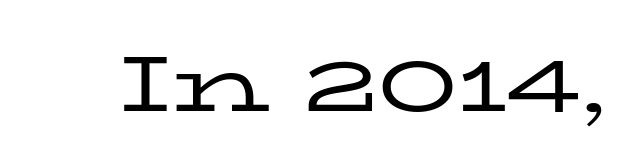
A typesetter would call this zero additional tracking. Spacing verdict: proportional, widths tailored to each character. The letters stand straight up with perfectly vertical stems. Letters have the restrained weight of plain body copy at most. Is this a sans? No — the strokes have serifs. The gap between lines stays unmarked.
